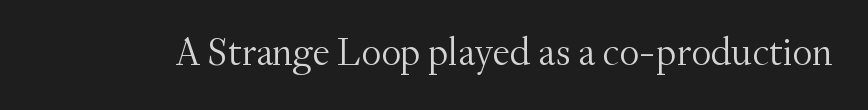
Q: Is the text bold? A: No.
Q: Is the text italic (slanted)? A: No, it is upright.
Q: Is the typeface a serif or a sans-serif typeface? A: Serif.
Q: Is the text underlined? A: No.
Q: Is the spacing between letters normal or unusually wide? A: Normal.
Q: Width (condensed, normal, or wide)? A: Normal.
Q: Stroke contrast? A: Medium.
Q: x-height? A: Small.
Q: Monospaced? A: No.
